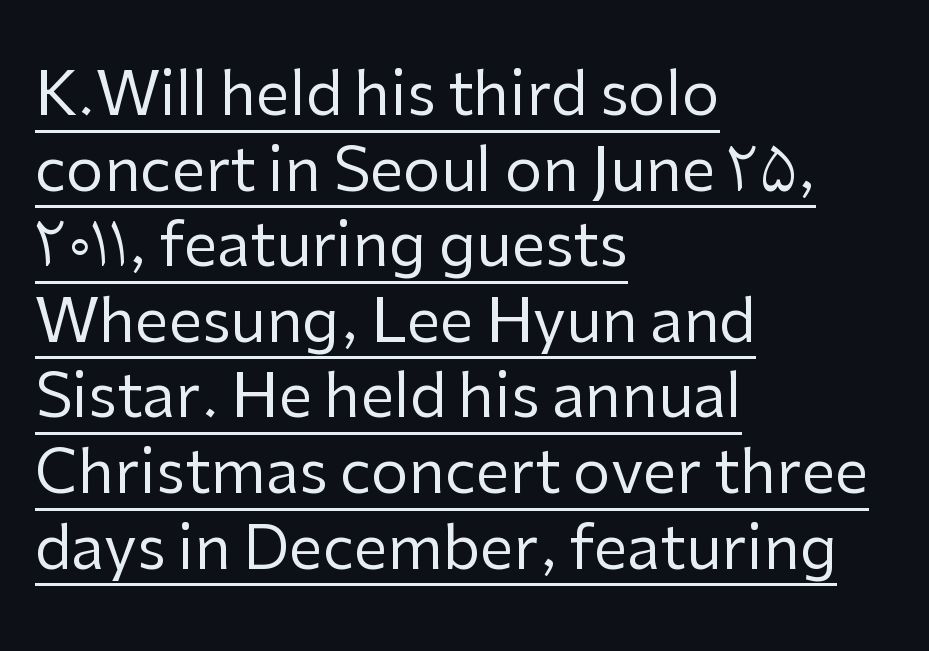
{"serif": "no", "italic": "no", "bold": "no", "weight": "regular", "width": "normal", "stroke_contrast": "low", "x_height": "medium", "monospaced": "no", "underline": "yes", "align": "left", "line_spacing": "normal", "line_spacing_ratio": 1.26, "letter_spacing": "normal", "letter_spacing_em": 0.0, "glyph_px": 60}
